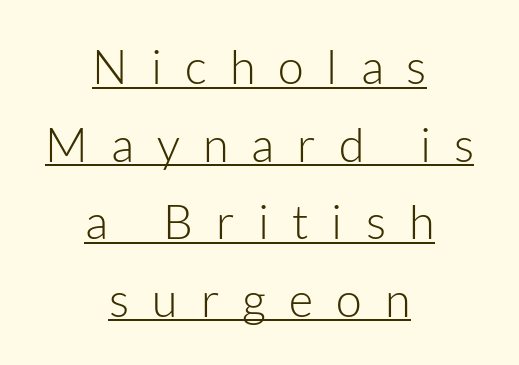
The image shows 47 px light sans-serif type, upright; set centered, normal line spacing (1.65x), unusually wide letter spacing (+0.49 em), underlined; low stroke contrast and a medium x-height.
